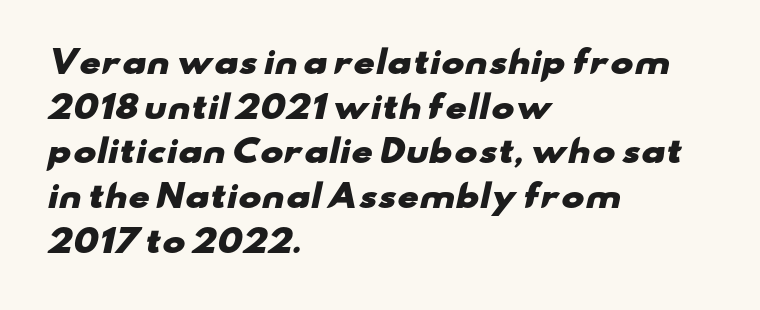
{"serif": "no", "bold": "yes", "weight": "heavy", "width": "wide", "stroke_contrast": "low", "x_height": "small", "monospaced": "no", "underline": "no", "align": "left", "line_spacing": "normal", "line_spacing_ratio": 1.44, "letter_spacing": "normal", "letter_spacing_em": 0.0, "glyph_px": 31}
